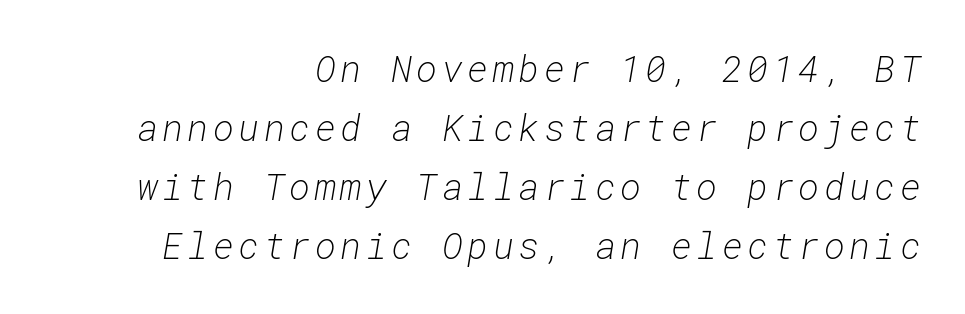
Notice how the passage keeps a crisp vertical edge on the right only. The glyphs look as if they've been sheared to an angle. Bare-footed words on every line. This reads as an unemphasized weight, regular at the heaviest. Monospaced: the letters line up in strict vertical columns. This sample keeps an unexceptional amount of space between lines.
